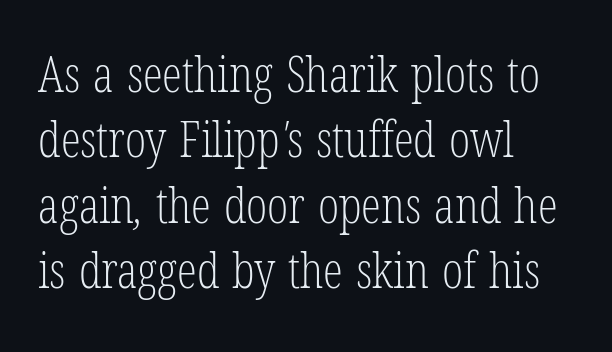
Q: Is the text bold? A: No.
Q: Is the typeface a serif or a sans-serif typeface? A: Serif.
Q: Is the text underlined? A: No.
Q: How is the paragraph aligned? A: Left-aligned.
Q: Is the spacing between letters normal or unusually wide? A: Normal.
Q: Is the spacing between lines tight, normal or loose? A: Normal.
Q: Width (condensed, normal, or wide)? A: Condensed.
Q: Stroke contrast? A: Low.
Q: x-height? A: Medium.
Q: Monospaced? A: No.
